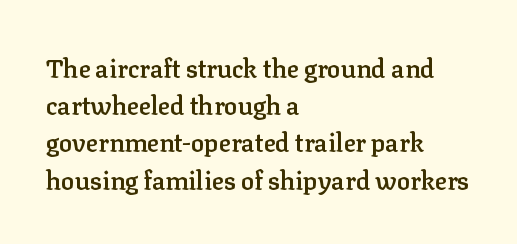
Normally led — the rows are evenly, conventionally spaced. Strokes here are thickened, but only to semibold level. Tracking value appears to be zero — textbook default spacing. A roman cut, with each character standing at attention. Teacher's note: observe the even left margin — that is flush-left alignment.
